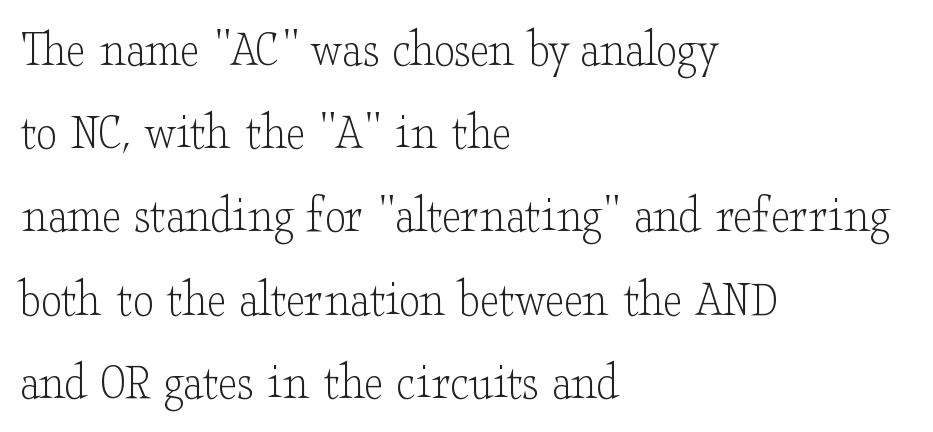
{"serif": "yes", "italic": "no", "bold": "no", "weight": "light", "width": "wide", "stroke_contrast": "low", "x_height": "small", "monospaced": "no", "underline": "no", "align": "left", "line_spacing": "normal", "line_spacing_ratio": 1.57, "letter_spacing": "normal", "letter_spacing_em": 0.0, "glyph_px": 53}
